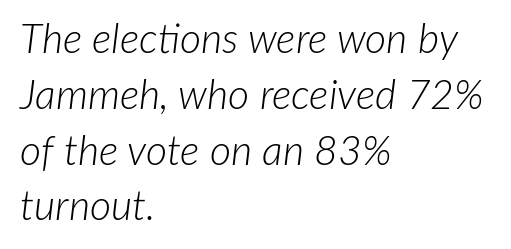
The image shows 41 px light type, italic (leaning right); set left-aligned, normal line spacing (1.36x), normal letter spacing, not underlined; low stroke contrast and a medium x-height.
